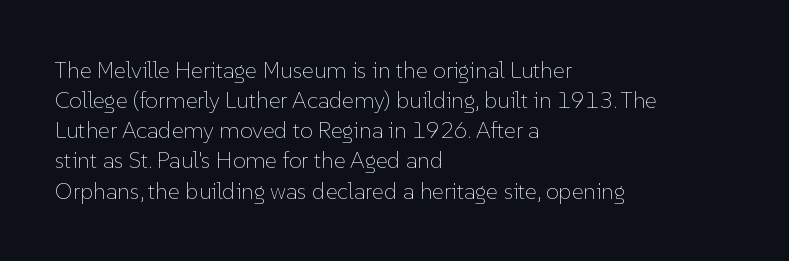
The image shows 23 px text type, upright; set left-aligned, normal line spacing (1.31x), normal letter spacing, not underlined.
